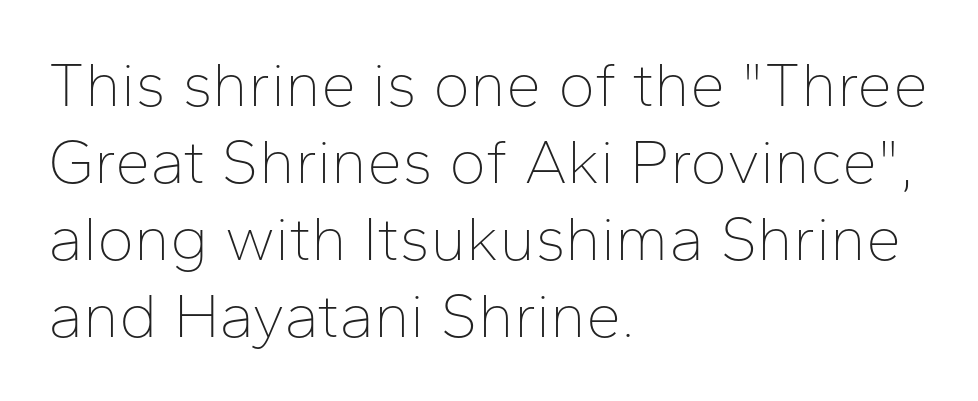
The image shows 63 px thin sans-serif type, upright; set left-aligned, line spacing 1.22x, normal letter spacing, not underlined; low stroke contrast and a medium x-height.
